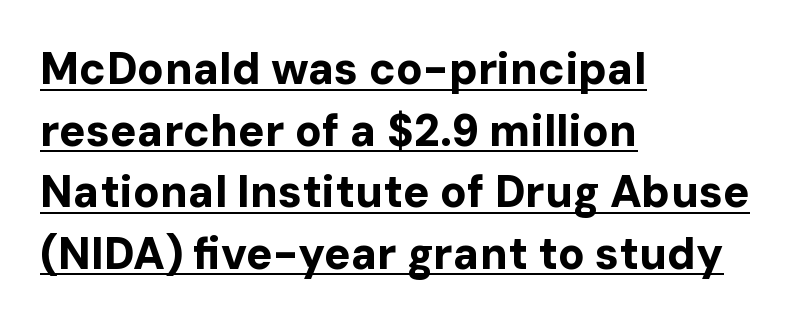
{"serif": "no", "italic": "no", "bold": "yes", "weight": "bold", "width": "normal", "stroke_contrast": "low", "x_height": "medium", "monospaced": "no", "underline": "yes", "align": "left", "line_spacing": "normal", "line_spacing_ratio": 1.4, "letter_spacing": "normal", "letter_spacing_em": 0.0, "glyph_px": 44}
